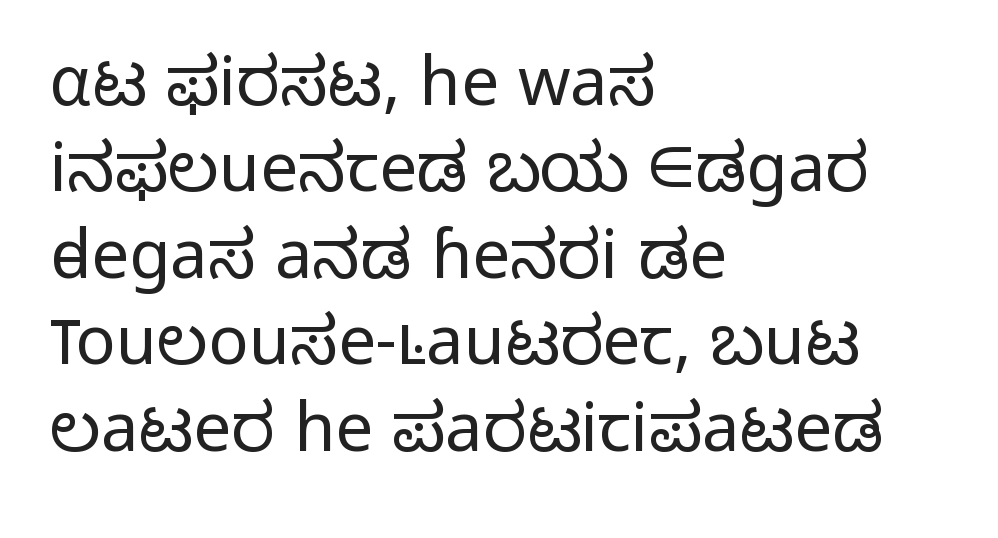
Upright lettering throughout. The area under the type is left untouched. Casual observation: everything's shoved over to the left. You could call the tracking neutral — neither tight nor loose. A sans-serif font was chosen for this passage.
